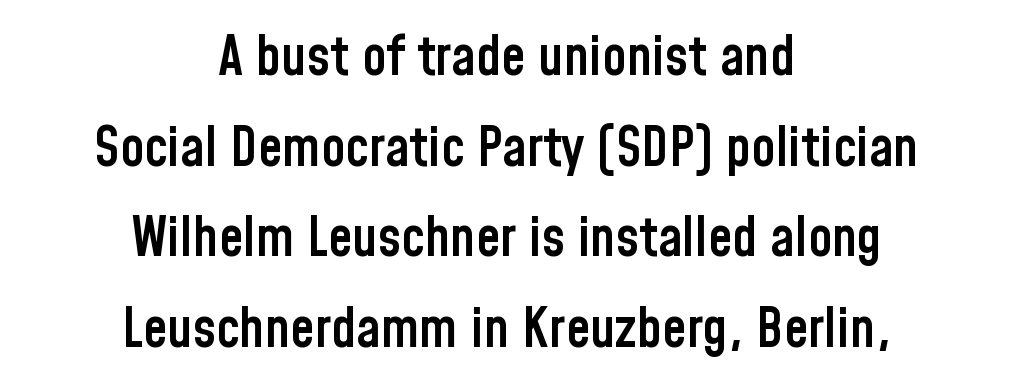
The image shows 55 px semibold, condensed sans-serif type, upright; set centered, normal line spacing (1.65x), normal letter spacing, not underlined; low stroke contrast and a medium x-height.
